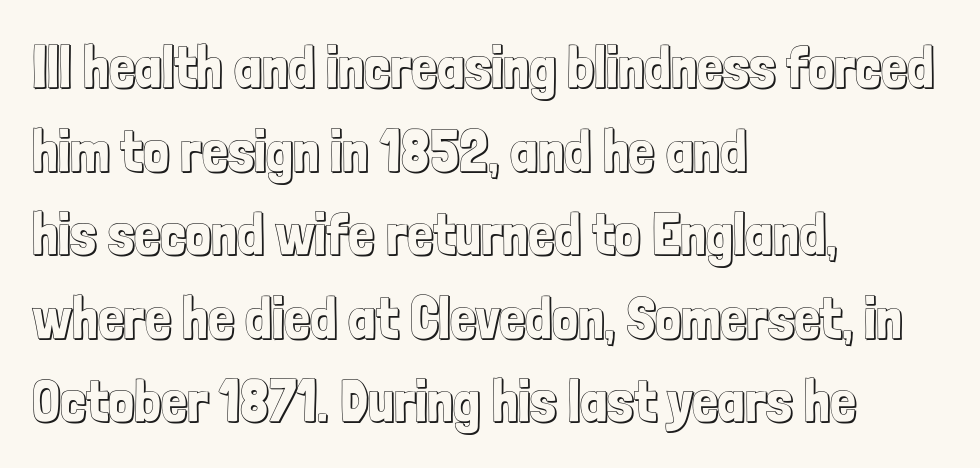
Q: Is the text italic (slanted)? A: No, it is upright.
Q: Is the text underlined? A: No.
Q: How is the paragraph aligned? A: Left-aligned.
Q: Is the spacing between letters normal or unusually wide? A: Normal.
Q: Is the spacing between lines tight, normal or loose? A: Normal.
Q: Width (condensed, normal, or wide)? A: Condensed.
Q: x-height? A: Medium.
Q: Monospaced? A: No.
